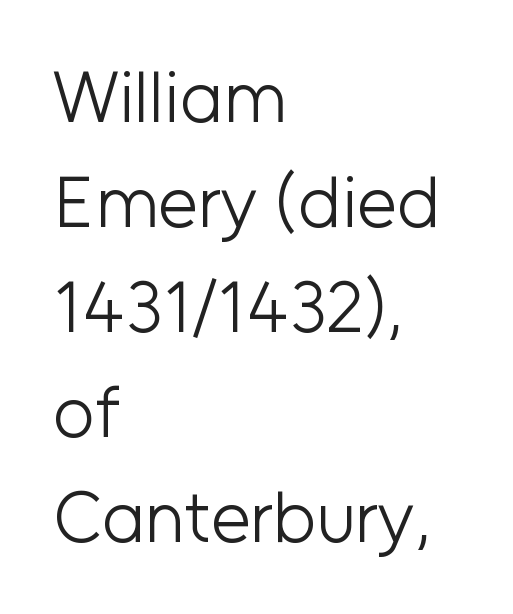
Q: Is the text bold? A: No.
Q: Is the text italic (slanted)? A: No, it is upright.
Q: Is the typeface a serif or a sans-serif typeface? A: Sans-serif.
Q: Is the text underlined? A: No.
Q: How is the paragraph aligned? A: Left-aligned.
Q: Is the spacing between letters normal or unusually wide? A: Normal.
Q: Is the spacing between lines tight, normal or loose? A: Normal.
Q: Width (condensed, normal, or wide)? A: Normal.
Q: Stroke contrast? A: Low.
Q: x-height? A: Medium.
Q: Monospaced? A: No.
